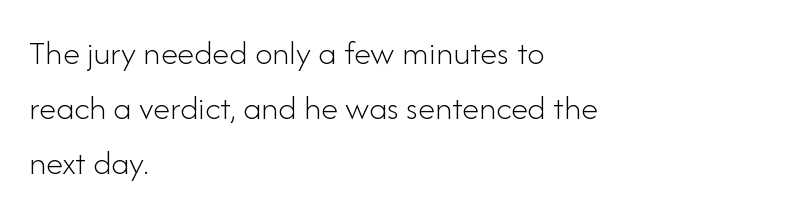
Q: Is the text bold? A: No.
Q: Is the text italic (slanted)? A: No, it is upright.
Q: Is the typeface a serif or a sans-serif typeface? A: Sans-serif.
Q: Is the text underlined? A: No.
Q: How is the paragraph aligned? A: Left-aligned.
Q: Is the spacing between letters normal or unusually wide? A: Normal.
Q: Is the spacing between lines tight, normal or loose? A: Normal.
Q: Width (condensed, normal, or wide)? A: Normal.
Q: Stroke contrast? A: Low.
Q: x-height? A: Small.
Q: Monospaced? A: No.
